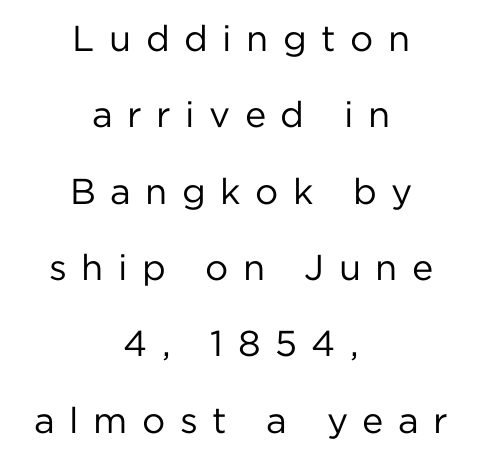
Q: Is the text bold? A: No.
Q: Is the text italic (slanted)? A: No, it is upright.
Q: Is the typeface a serif or a sans-serif typeface? A: Sans-serif.
Q: Is the text underlined? A: No.
Q: How is the paragraph aligned? A: Centered.
Q: Is the spacing between letters normal or unusually wide? A: Unusually wide.
Q: Is the spacing between lines tight, normal or loose? A: Loose.
Q: Width (condensed, normal, or wide)? A: Normal.
Q: Stroke contrast? A: Low.
Q: x-height? A: Medium.
Q: Monospaced? A: No.
